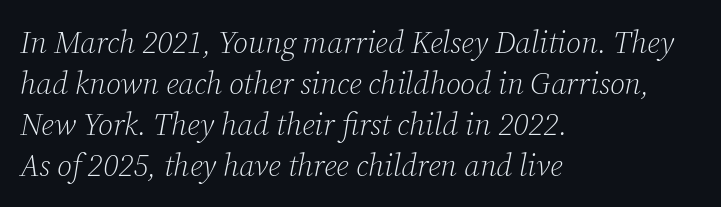
Q: Is the text bold? A: No.
Q: Is the text italic (slanted)? A: Yes, it leans right by about 12 degrees.
Q: Is the typeface a serif or a sans-serif typeface? A: Serif.
Q: Is the text underlined? A: No.
Q: How is the paragraph aligned? A: Left-aligned.
Q: Is the spacing between letters normal or unusually wide? A: Normal.
Q: Is the spacing between lines tight, normal or loose? A: Normal.
Q: Width (condensed, normal, or wide)? A: Normal.
Q: Stroke contrast? A: Low.
Q: x-height? A: Medium.
Q: Monospaced? A: No.
